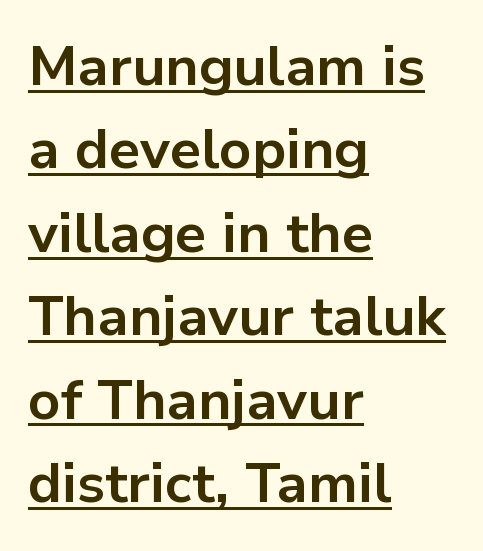
Alignment: flush left. Examine the stroke ends and you'll find no serifs. The designer left line spacing at the default. Note the varied advance widths — an 'i' is clearly narrower than an 'm'. Spacing between characters is what you'd get straight out of the box. Weight: bold.
